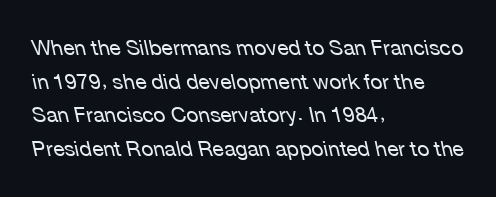
The image shows 21 px text type, italic (leaning left); set left-aligned, normal line spacing (1.6x), normal letter spacing, not underlined.
